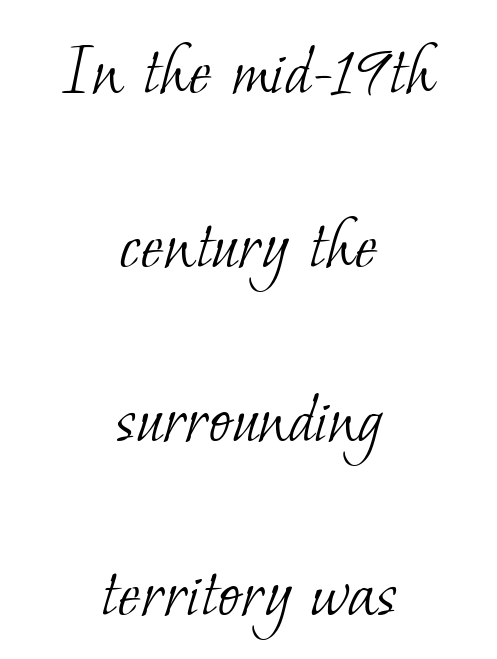
{"serif": "yes", "bold": "no", "weight": "light", "width": "normal", "stroke_contrast": "low", "x_height": "small", "monospaced": "no", "underline": "no", "align": "center", "line_spacing": "loose", "line_spacing_ratio": 2.23, "letter_spacing": "normal", "letter_spacing_em": 0.0, "glyph_px": 78}
